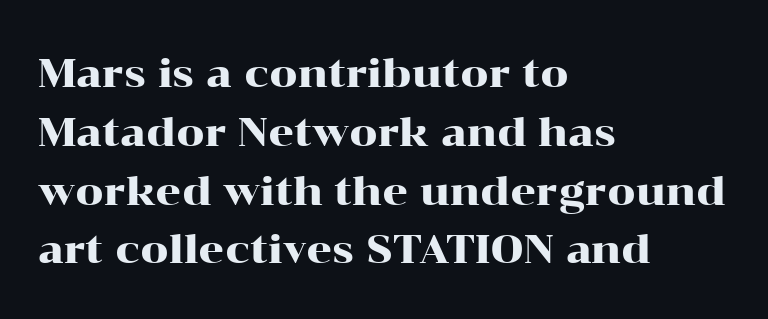
Looks like regular typesetting: each glyph gets only the width it needs. The ragged edge is on the right, which tells us the setting is flush left. Serif or sans? Serif — the stroke terminals have little feet. The gap between lines stays unmarked.
